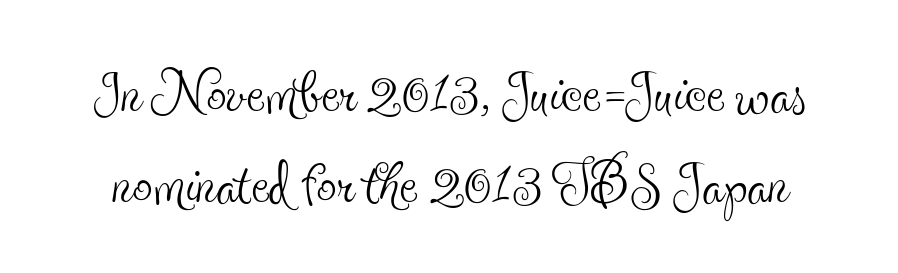
{"serif": "yes", "bold": "no", "weight": "thin", "width": "condensed", "x_height": "small", "monospaced": "no", "underline": "no", "line_spacing": "tight", "line_spacing_ratio": 1.15, "letter_spacing": "normal", "letter_spacing_em": 0.0, "glyph_px": 79}
